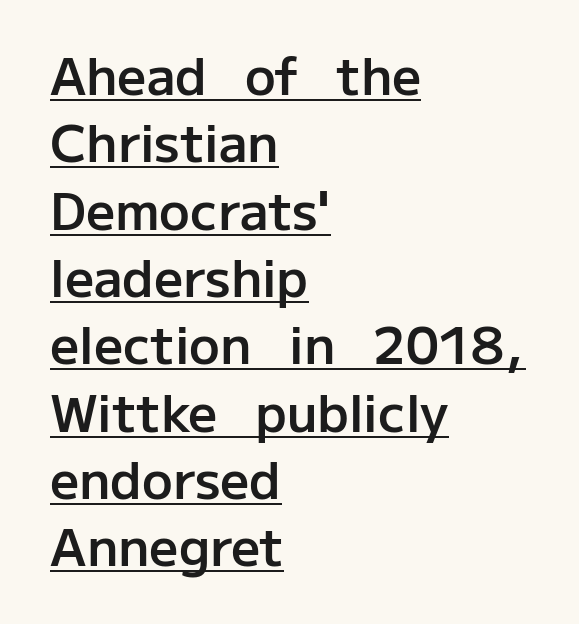
Note the varied advance widths — an 'i' is clearly narrower than an 'm'. The letterforms sit shoulder to shoulder at normal distance. Weight: semibold (demi). This rendering uses left alignment, leaving the right contour irregular. Line spacing here is normal. Underlining? Definitely there.
